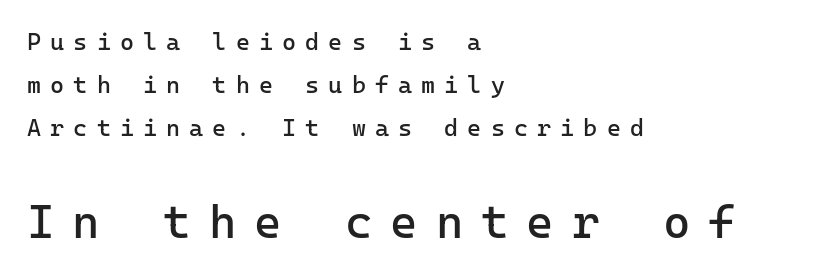
{"serif": "no", "italic": "no", "bold": "no", "weight": "regular", "width": "normal", "stroke_contrast": "low", "x_height": "medium", "monospaced": "yes", "underline": "no", "align": "left", "line_spacing_ratio": 1.8, "letter_spacing": "wide", "letter_spacing_em": 0.38, "larger_block": "second", "size_ratio": 1.96, "glyph_px": 47}
